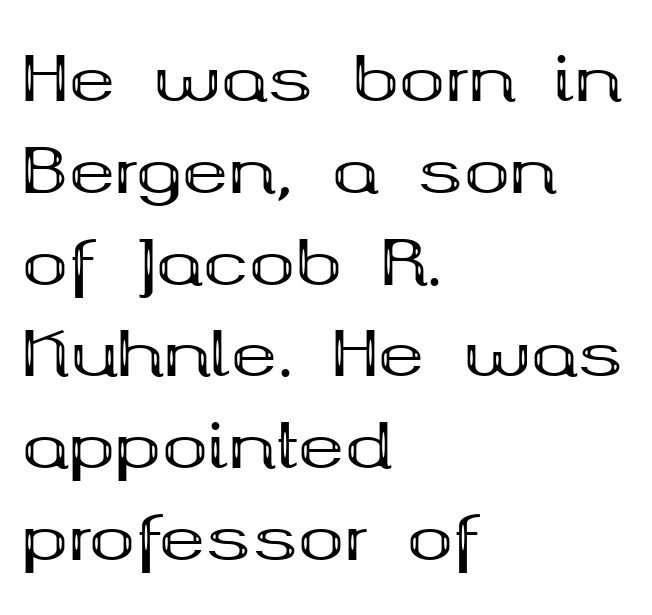
{"serif": "yes", "italic": "no", "bold": "yes", "weight": "bold", "width": "wide", "stroke_contrast": "medium", "x_height": "medium", "monospaced": "no", "underline": "no", "align": "left", "line_spacing": "normal", "line_spacing_ratio": 1.48, "letter_spacing": "normal", "letter_spacing_em": 0.0, "glyph_px": 62}
